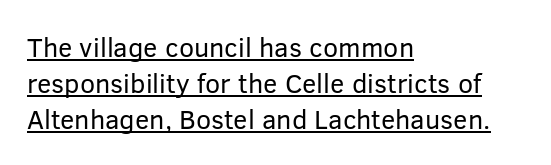
The image shows 27 px text type, upright; set left-aligned, normal line spacing (1.34x), normal letter spacing, underlined.
